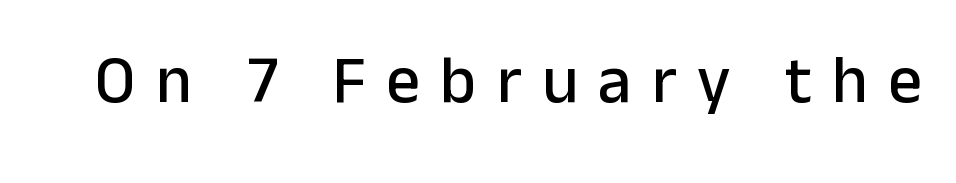
The image shows 67 px sans-serif type, upright; set unusually wide letter spacing (+0.3 em), not underlined; low stroke contrast and a medium x-height.
